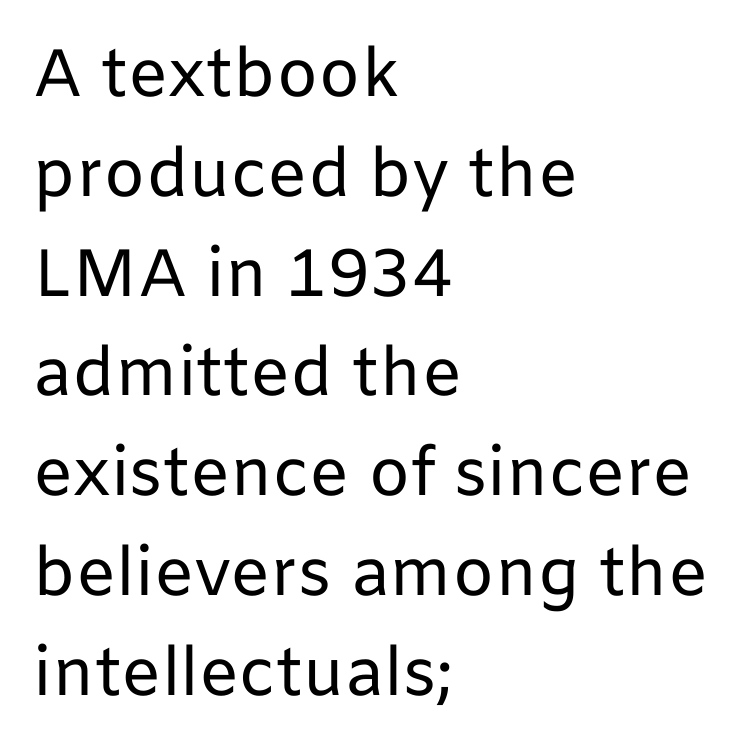
{"serif": "no", "italic": "no", "bold": "no", "weight": "regular", "width": "normal", "stroke_contrast": "low", "x_height": "medium", "monospaced": "no", "underline": "no", "align": "left", "line_spacing": "normal", "line_spacing_ratio": 1.49, "letter_spacing": "normal", "letter_spacing_em": 0.0, "glyph_px": 67}
